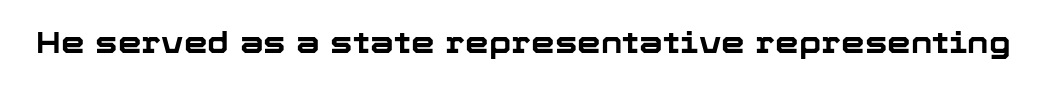
The specimen reads as upright at a glance. In terms of letterform style, serifs are entirely absent. What stands out about the letter spacing? Nothing — it is the standard amount. Chunky letters — that's bold for sure. Proportional: the letters do not fall into vertical columns. Check under the words: just untouched page.
